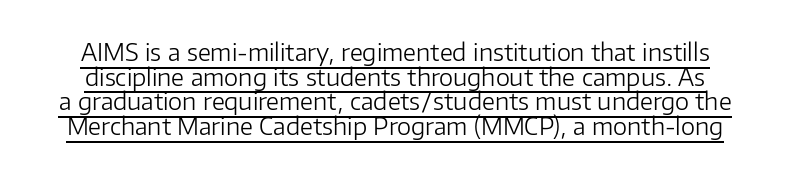
{"italic": "no", "bold": "no", "underline": "yes", "line_spacing": "tight", "line_spacing_ratio": 1.03, "letter_spacing": "normal", "letter_spacing_em": 0.0, "glyph_px": 24}
